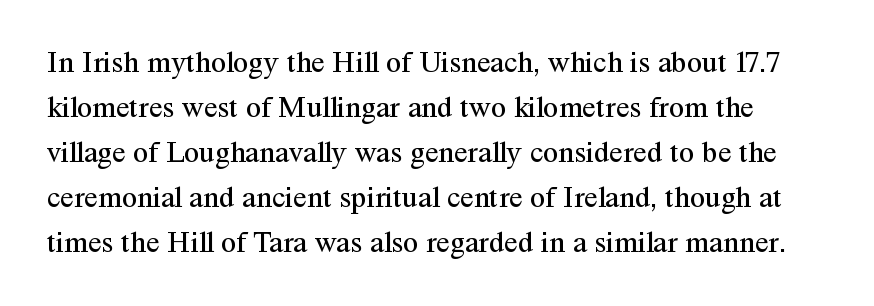
{"serif": "yes", "italic": "no", "bold": "no", "weight": "regular", "width": "normal", "stroke_contrast": "medium", "x_height": "medium", "monospaced": "no", "underline": "no", "line_spacing": "normal", "line_spacing_ratio": 1.45, "letter_spacing": "normal", "letter_spacing_em": 0.0, "glyph_px": 31}
